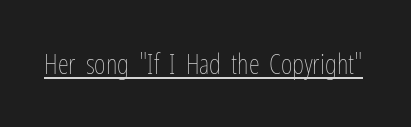
{"italic": "no", "bold": "no", "weight": "thin", "width": "condensed", "stroke_contrast": "low", "x_height": "medium", "monospaced": "no", "underline": "yes", "letter_spacing": "normal", "letter_spacing_em": 0.0, "glyph_px": 28}
